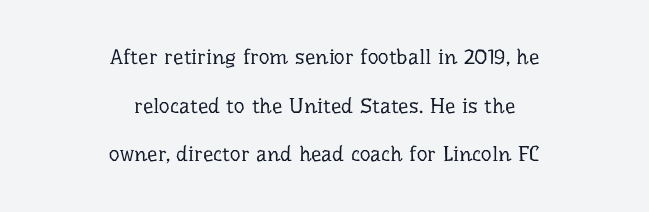
You can tell it's not italic because the verticals are truly vertical. Each new line begins a long way beneath the previous one. The weight tops out at a normal text grade. The passage is arranged like a title page — every line centered. Underlining? Definitely not there.
